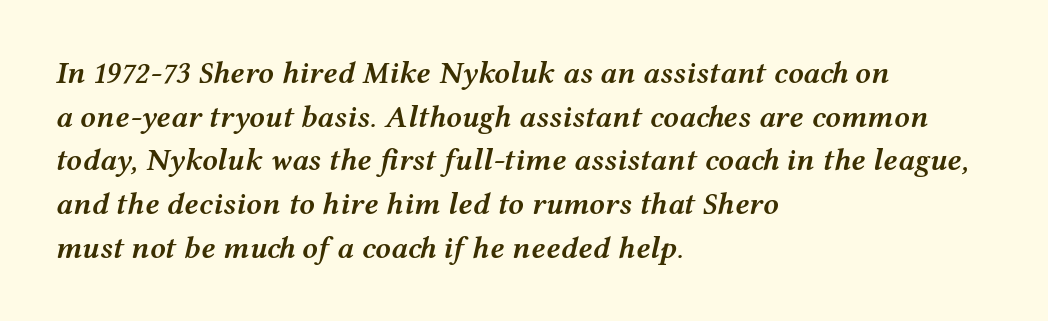
All the whitespace from short lines collects on the right. Weight: semibold (demi). Compared with typical paragraphs, the rows here are spaced about the same. In terms of letterspacing, this is plain default setting. Spacing verdict: proportional, widths tailored to each character. Would a proofreader flag this as italicized? Yes.
